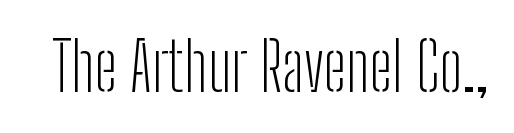
Q: Is the text bold? A: No.
Q: Is the text italic (slanted)? A: No, it is upright.
Q: Is the typeface a serif or a sans-serif typeface? A: Sans-serif.
Q: Is the text underlined? A: No.
Q: Is the spacing between letters normal or unusually wide? A: Normal.
Q: Width (condensed, normal, or wide)? A: Condensed.
Q: Stroke contrast? A: Low.
Q: x-height? A: Medium.
Q: Monospaced? A: No.
